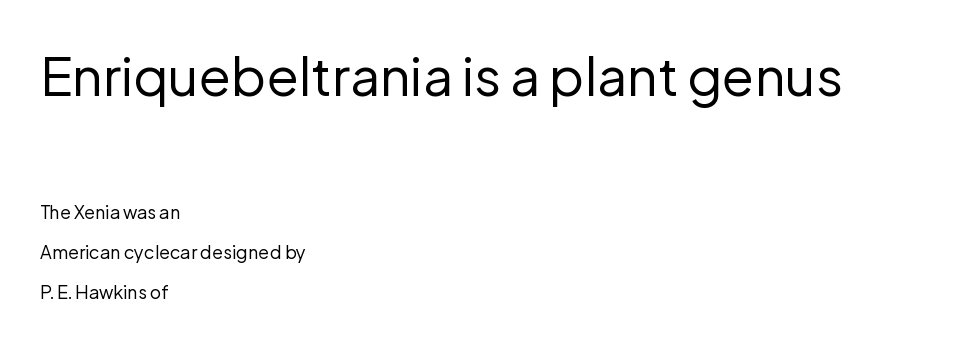
Q: Is the text bold? A: No.
Q: Is the text italic (slanted)? A: No, it is upright.
Q: Is the typeface a serif or a sans-serif typeface? A: Sans-serif.
Q: Is the text underlined? A: No.
Q: How is the paragraph aligned? A: Left-aligned.
Q: Is the spacing between letters normal or unusually wide? A: Normal.
Q: Is the spacing between lines tight, normal or loose? A: Loose.
Q: Which block of text is set in a larger size, the first (top) or the second (bottom)? A: The first (top) one.
Q: Width (condensed, normal, or wide)? A: Normal.
Q: Stroke contrast? A: Low.
Q: x-height? A: Medium.
Q: Monospaced? A: No.
